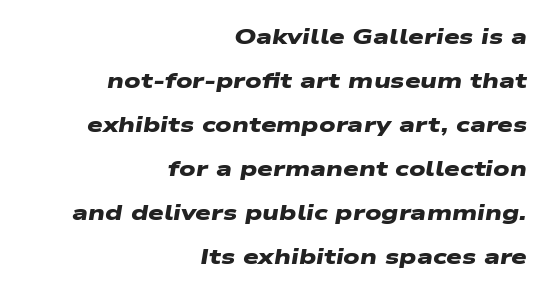
Typographic density is high because the face is bold. This rendering uses right alignment, leaving the left contour irregular. Vertical spacing — loose. Nothing unusual about the tracking: characters are spaced as the font intends.
